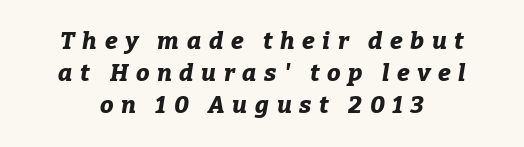
How would I describe the line gaps? Plain and ordinary. The compositor balanced each line on the midline. Looking at the ascenders, they clearly lean. You'd pick this weight for a headline — it's a proper bold.
